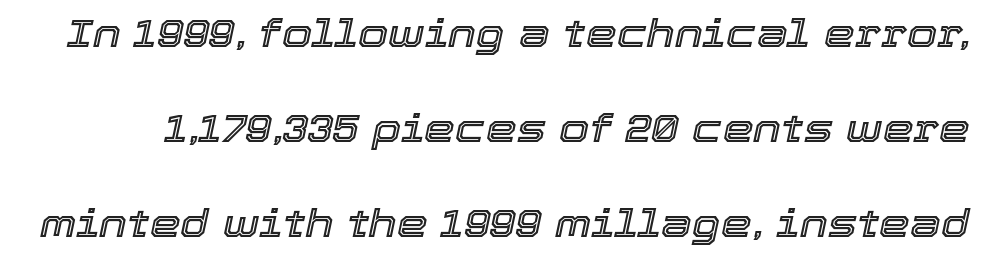
{"italic": "yes", "lean": "right", "slant_degrees": 12, "width": "normal", "x_height": "medium", "monospaced": "no", "underline": "no", "line_spacing": "loose", "line_spacing_ratio": 2.43, "letter_spacing": "normal", "letter_spacing_em": 0.0, "glyph_px": 39}
